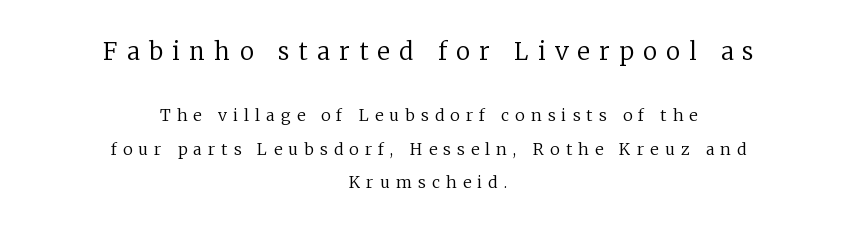
{"italic": "no", "bold": "no", "underline": "no", "align": "center", "line_spacing": "loose", "line_spacing_ratio": 2.09, "letter_spacing": "wide", "letter_spacing_em": 0.39, "larger_block": "first", "size_ratio": 1.5, "glyph_px": 24}
